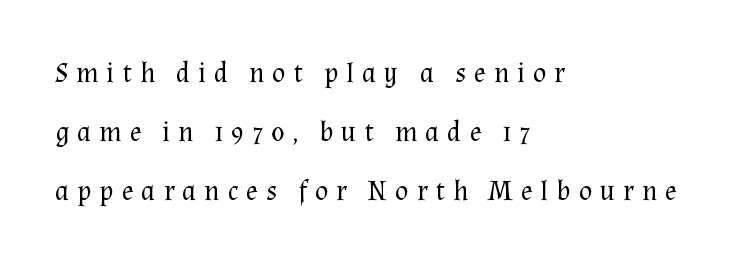
Weight class: somewhere from thin through regular. Unmarked baselines from the first word to the last. This sample uses an upright cut, with every glyph sitting square on the baseline. The designer dialed line spacing up above the default. Compared with typical body copy, the letter spacing here is much looser.
